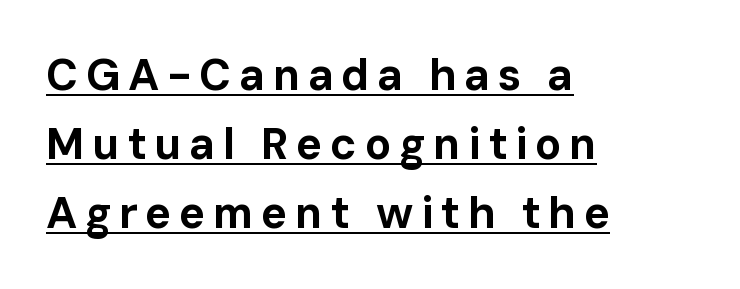
The image shows 44 px bold sans-serif type, upright; set left-aligned, normal line spacing (1.57x), underlined; low stroke contrast and a medium x-height.
